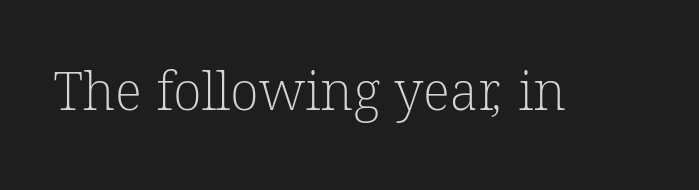
Each letter keeps its own natural width here, so spacing adapts to shape. Words appear dense and cohesive because spacing is normal. The weight tops out at a normal text grade. Bare-footed words on every line. Observe the serifs anchoring each vertical stroke in this sample.
